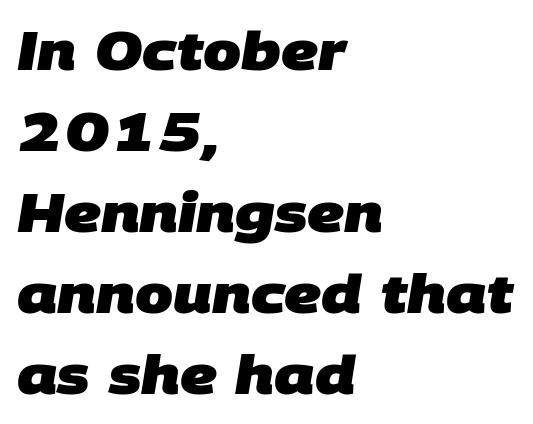
Q: Is the text bold? A: Yes.
Q: Is the typeface a serif or a sans-serif typeface? A: Sans-serif.
Q: Is the text underlined? A: No.
Q: How is the paragraph aligned? A: Left-aligned.
Q: Is the spacing between letters normal or unusually wide? A: Normal.
Q: Is the spacing between lines tight, normal or loose? A: Normal.
Q: Width (condensed, normal, or wide)? A: Normal.
Q: Stroke contrast? A: Low.
Q: x-height? A: Large.
Q: Monospaced? A: No.
